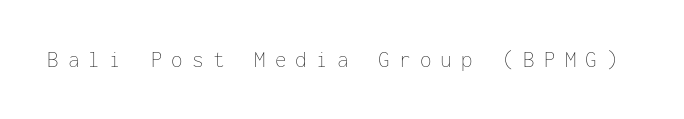
Q: Is the text bold? A: No.
Q: Is the text italic (slanted)? A: No, it is upright.
Q: Is the text underlined? A: No.
Q: Is the spacing between letters normal or unusually wide? A: Unusually wide.
